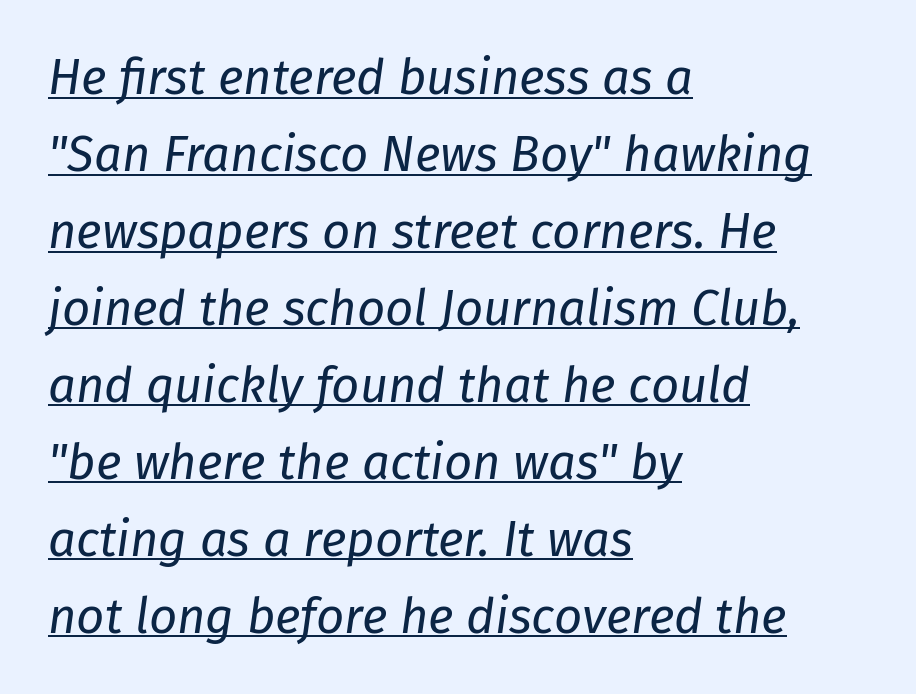
The image shows 49 px regular-weight type, italic (leaning right); set left-aligned, normal line spacing (1.57x), normal letter spacing, underlined; low stroke contrast and a medium x-height.
